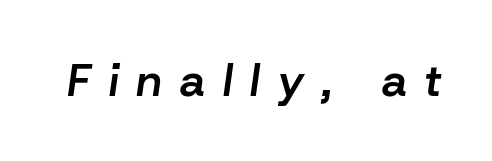
The image shows 45 px semibold type, italic (leaning right); set unusually wide letter spacing (+0.4 em), not underlined; low stroke contrast and a medium x-height.
